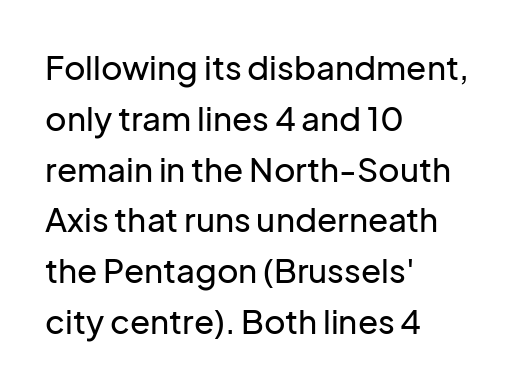
Q: Is the text italic (slanted)? A: No, it is upright.
Q: Is the typeface a serif or a sans-serif typeface? A: Sans-serif.
Q: Is the text underlined? A: No.
Q: How is the paragraph aligned? A: Left-aligned.
Q: Is the spacing between letters normal or unusually wide? A: Normal.
Q: Is the spacing between lines tight, normal or loose? A: Normal.
Q: Width (condensed, normal, or wide)? A: Normal.
Q: Stroke contrast? A: Low.
Q: x-height? A: Medium.
Q: Monospaced? A: No.
